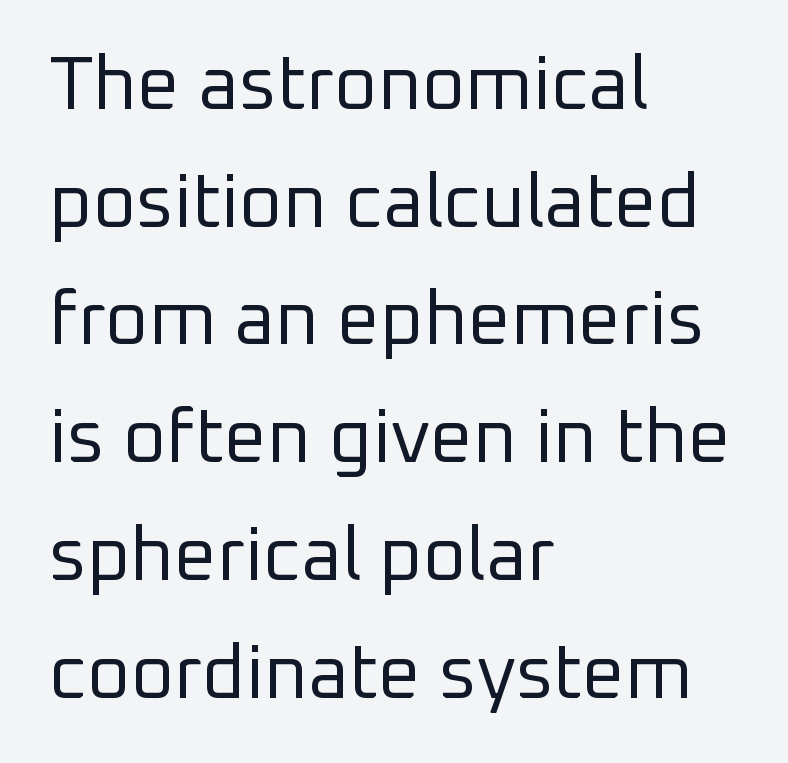
Q: Is the text bold? A: No.
Q: Is the text italic (slanted)? A: No, it is upright.
Q: Is the typeface a serif or a sans-serif typeface? A: Sans-serif.
Q: Is the text underlined? A: No.
Q: How is the paragraph aligned? A: Left-aligned.
Q: Is the spacing between letters normal or unusually wide? A: Normal.
Q: Is the spacing between lines tight, normal or loose? A: Normal.
Q: Width (condensed, normal, or wide)? A: Normal.
Q: Stroke contrast? A: Low.
Q: x-height? A: Medium.
Q: Monospaced? A: No.
